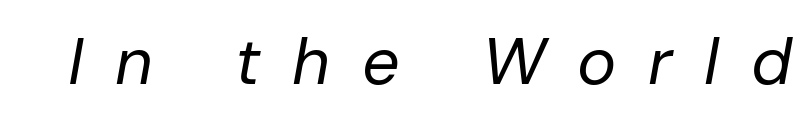
The characters are drawn with everyday or finer stroke widths. These lines are rendered in a variable-pitch font. The specimen reads as italic at a glance. The space beneath each line is pristine and unruled. The gaps between neighbouring characters are conspicuously large.
